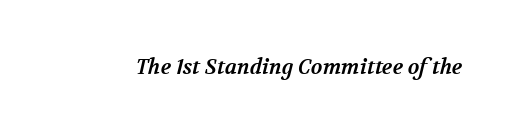
{"bold": "yes", "underline": "no", "letter_spacing": "normal", "letter_spacing_em": 0.0, "glyph_px": 21}
